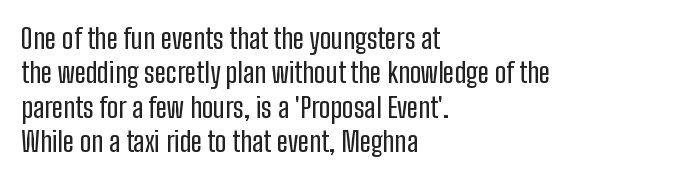
{"serif": "no", "italic": "no", "width": "condensed", "stroke_contrast": "low", "x_height": "medium", "monospaced": "no", "underline": "no", "align": "left", "line_spacing_ratio": 1.23, "letter_spacing": "normal", "letter_spacing_em": 0.0, "glyph_px": 28}
